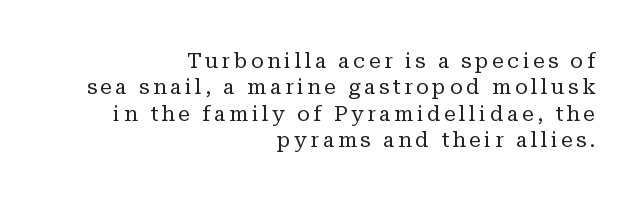
This is not heavy type; no bold has been used. The letters stand upright; this is a roman face. Is there much room between lines? A standard amount, neither cramped nor airy. One-word summary of the alignment: right. The gap between lines stays unmarked.
